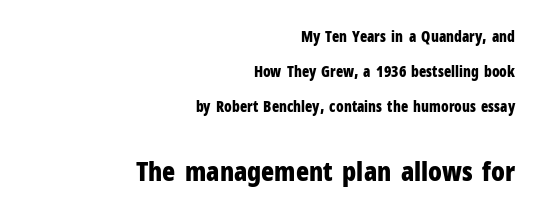
The image shows 27 px bold type, upright; set right-aligned, loose line spacing (2.35x), normal letter spacing, not underlined; the second (bottom) block is 1.8x larger.
